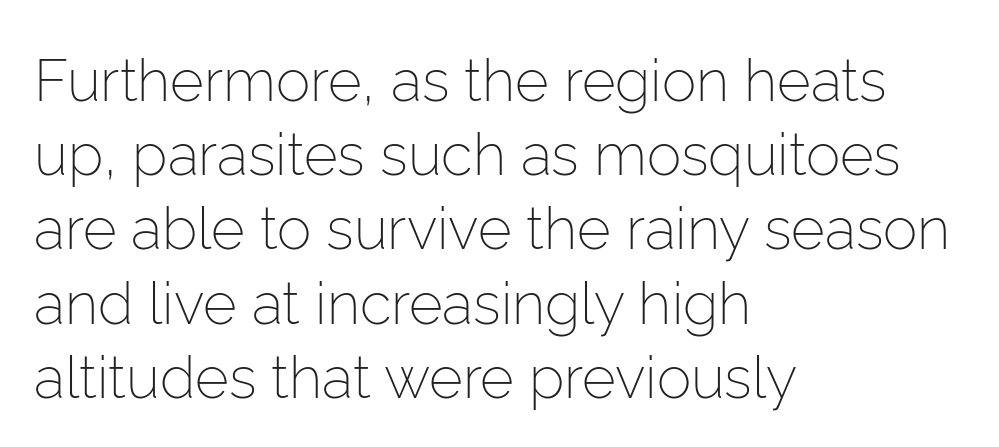
{"serif": "no", "italic": "no", "bold": "no", "weight": "light", "width": "normal", "stroke_contrast": "low", "x_height": "medium", "monospaced": "no", "underline": "no", "align": "left", "line_spacing": "normal", "line_spacing_ratio": 1.28, "letter_spacing": "normal", "letter_spacing_em": 0.0, "glyph_px": 58}
